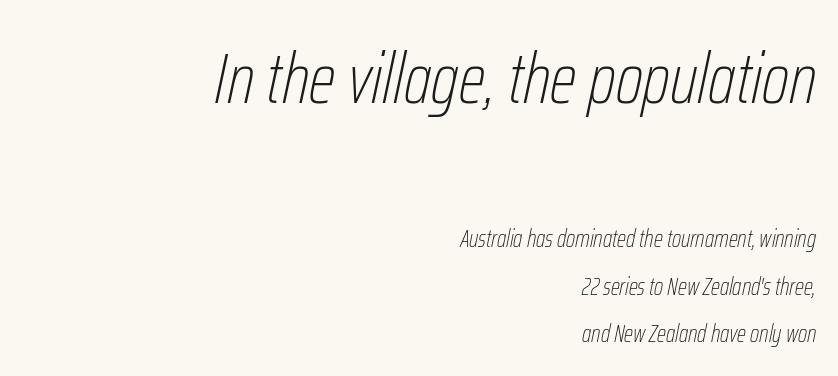
Q: Is the text bold? A: No.
Q: Is the text italic (slanted)? A: Yes, it leans right by about 12 degrees.
Q: Is the text underlined? A: No.
Q: How is the paragraph aligned? A: Right-aligned.
Q: Is the spacing between letters normal or unusually wide? A: Normal.
Q: Is the spacing between lines tight, normal or loose? A: Loose.
Q: Which block of text is set in a larger size, the first (top) or the second (bottom)? A: The first (top) one.
Q: Width (condensed, normal, or wide)? A: Condensed.
Q: Stroke contrast? A: Low.
Q: x-height? A: Medium.
Q: Monospaced? A: No.
